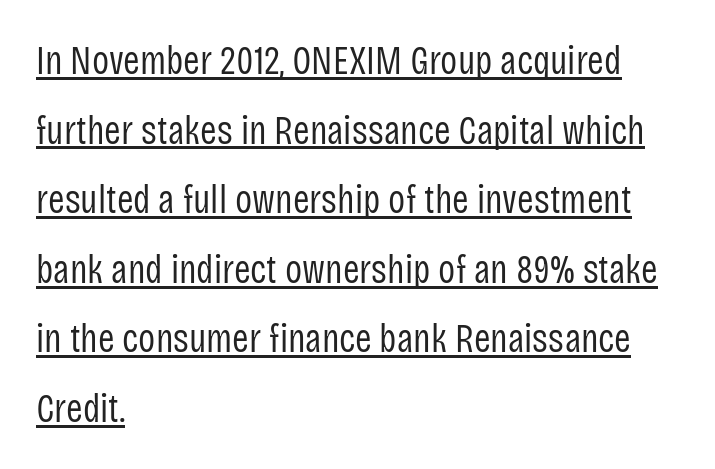
The paragraph has a hard left edge and a soft right edge. You can see a thin bar hugging the bottom of the glyphs. Stems and bowls with no extra thickness — not bold. What kind of face is this? One without serifs — a sans. Inter-character spacing is left at the font's built-in metrics.
